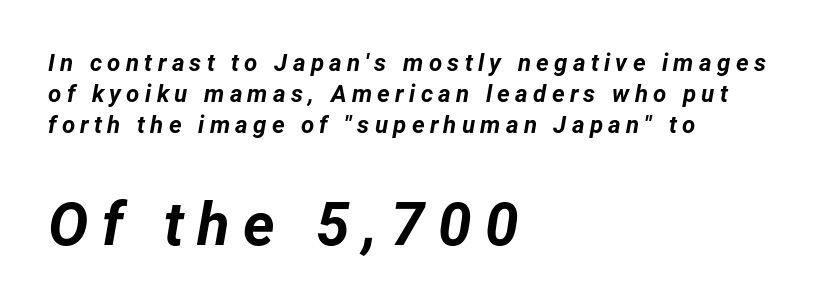
The image shows 60 px bold type, italic (leaning right); set left-aligned, normal line spacing (1.29x), unusually wide letter spacing (+0.22 em), not underlined; the second (bottom) block is 2.5x larger; low stroke contrast and a medium x-height.
